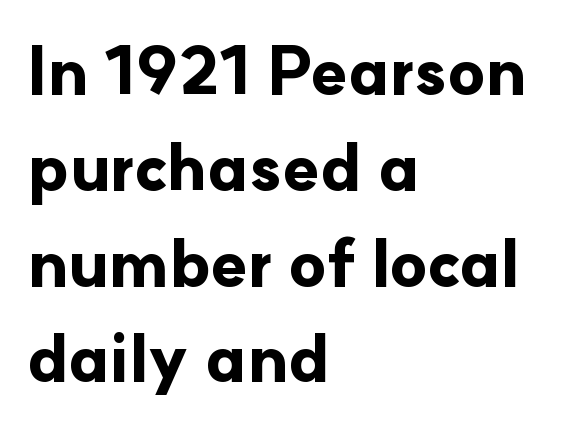
The image shows 67 px bold sans-serif type, upright; set left-aligned, normal line spacing (1.43x), normal letter spacing, not underlined; low stroke contrast and a small x-height.
